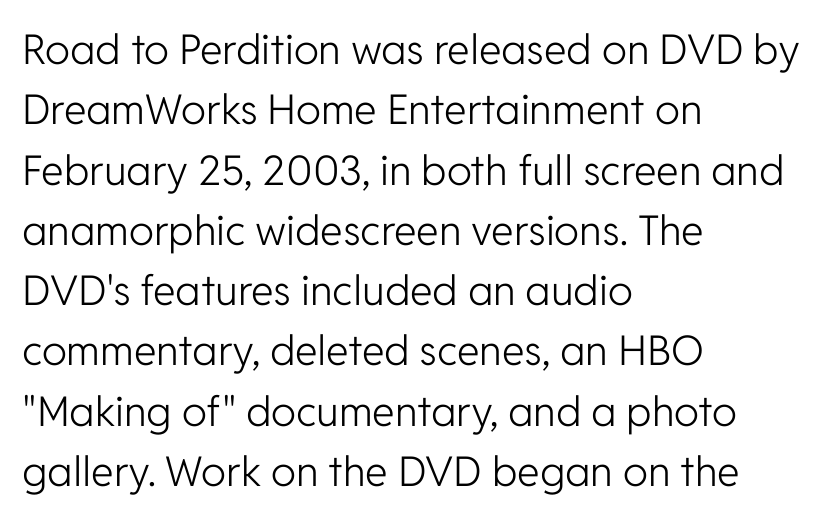
The image shows 41 px light sans-serif type, upright; set left-aligned, normal line spacing (1.47x), normal letter spacing, not underlined; low stroke contrast and a medium x-height.
